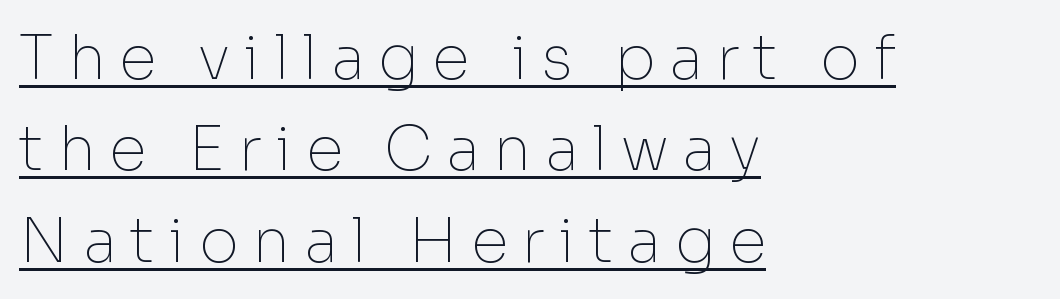
{"serif": "no", "italic": "no", "bold": "no", "weight": "thin", "width": "normal", "stroke_contrast": "low", "x_height": "medium", "monospaced": "no", "underline": "yes", "align": "left", "line_spacing": "normal", "line_spacing_ratio": 1.5, "letter_spacing": "wide", "letter_spacing_em": 0.22, "glyph_px": 61}
